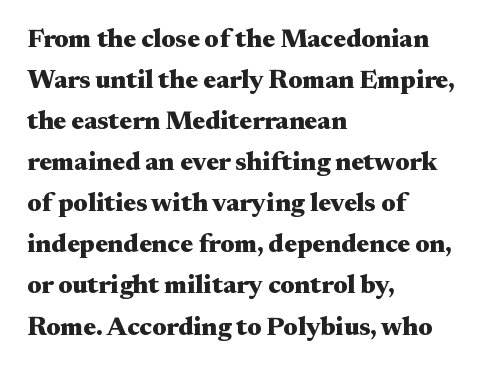
{"italic": "no", "bold": "yes", "underline": "no", "align": "left", "line_spacing": "normal", "line_spacing_ratio": 1.58, "letter_spacing": "normal", "letter_spacing_em": 0.0, "glyph_px": 26}
